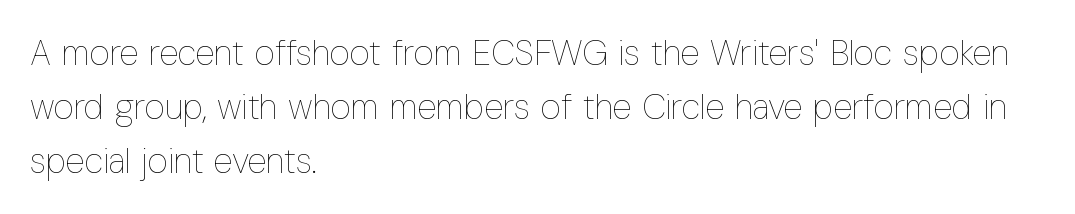
Q: Is the text bold? A: No.
Q: Is the text italic (slanted)? A: No, it is upright.
Q: Is the text underlined? A: No.
Q: How is the paragraph aligned? A: Left-aligned.
Q: Is the spacing between letters normal or unusually wide? A: Normal.
Q: Is the spacing between lines tight, normal or loose? A: Normal.
Q: Width (condensed, normal, or wide)? A: Condensed.
Q: Stroke contrast? A: Low.
Q: x-height? A: Medium.
Q: Monospaced? A: No.
